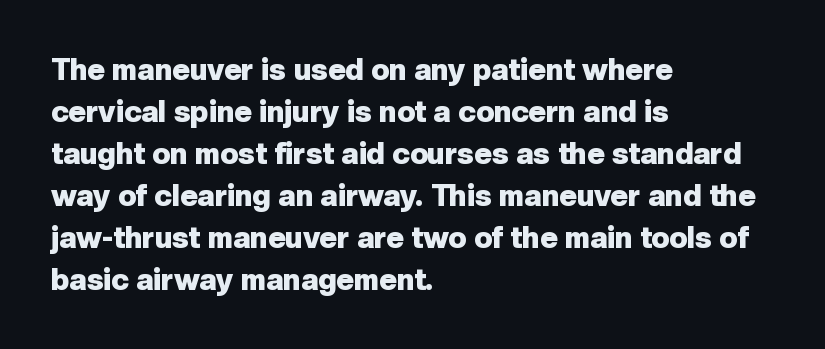
The typesetter chose a ragged-right arrangement here. Set as a true bold cut, around the 700 mark. Characters follow at the spacing the type designer built in. Looks like regular typesetting: each glyph gets only the width it needs. No feet cap the strokes, marking this as sans-serif type.
